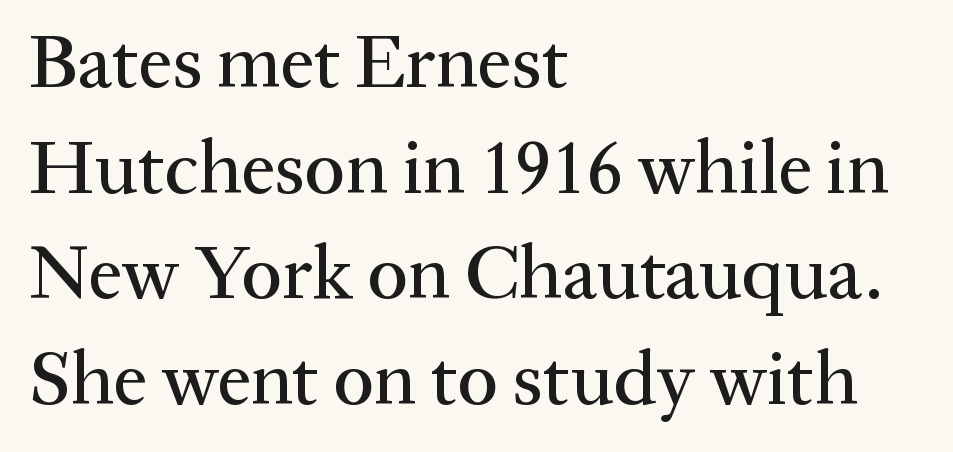
A typesetter would call this proportional, since set widths differ per character. The designer left line spacing at the default. You could call the tracking neutral — neither tight nor loose. The space beneath each line is pristine and unruled. Note: serifs present on the glyphs. The typography opts for an upright posture over an oblique one.
